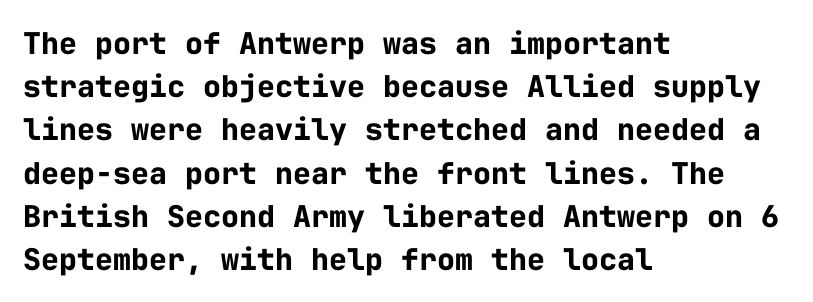
This rendering uses left alignment, leaving the right contour irregular. Rule under the text: the space is simply empty. The rendering uses typewriter-style spacing with identical character cells. In terms of letterspacing, this is plain default setting. Plenty of ink on the page — the face is bold.
